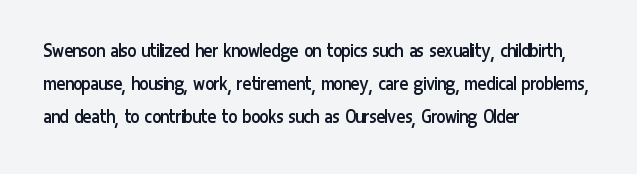
{"italic": "no", "bold": "no", "underline": "no", "align": "left", "line_spacing": "normal", "line_spacing_ratio": 1.57, "letter_spacing": "normal", "letter_spacing_em": 0.0, "glyph_px": 21}
